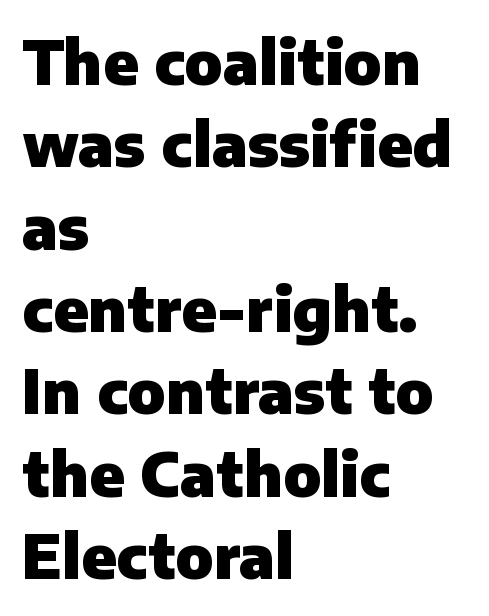
{"serif": "no", "italic": "no", "bold": "yes", "weight": "heavy", "width": "normal", "stroke_contrast": "low", "x_height": "medium", "monospaced": "no", "underline": "no", "align": "left", "line_spacing": "normal", "line_spacing_ratio": 1.35, "letter_spacing": "normal", "letter_spacing_em": 0.0, "glyph_px": 61}
